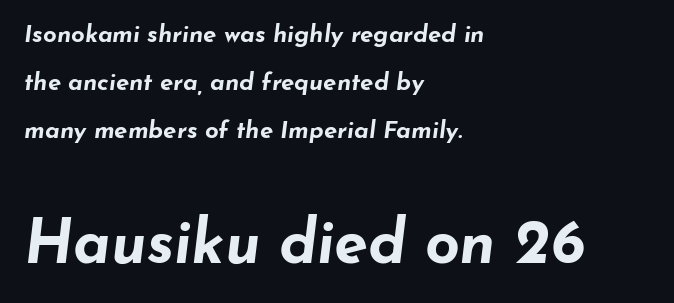
Strong, thick strokes mark this as bold type. You could fit nearly another row in the gap between these rows. The rendering anchors every line to the left-hand side. Bigger letters appear in the bottom chunk; the top chunk is reduced.
